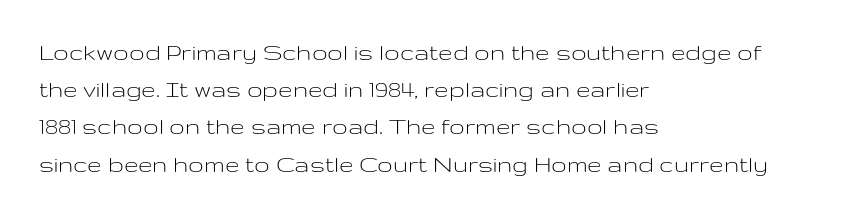
{"italic": "no", "bold": "no", "underline": "no", "align": "left", "line_spacing": "normal", "line_spacing_ratio": 1.43, "letter_spacing": "normal", "letter_spacing_em": 0.0, "glyph_px": 26}
